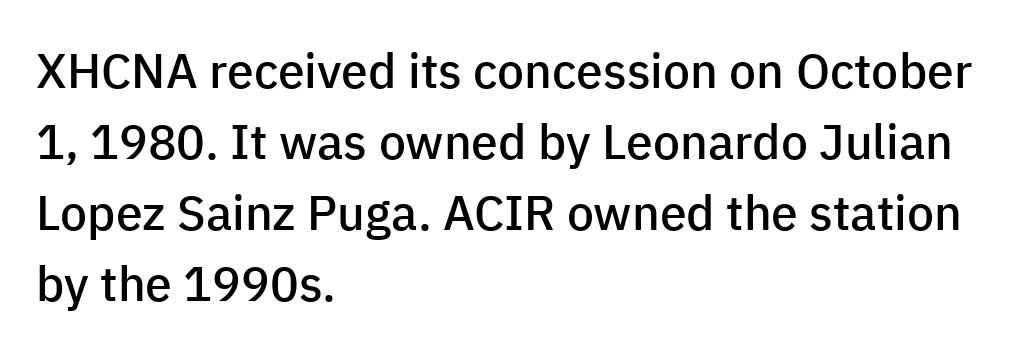
{"serif": "no", "italic": "no", "bold": "semi", "weight": "semibold", "width": "normal", "stroke_contrast": "low", "x_height": "medium", "monospaced": "no", "underline": "no", "align": "left", "line_spacing": "normal", "line_spacing_ratio": 1.48, "letter_spacing": "normal", "letter_spacing_em": 0.0, "glyph_px": 48}
